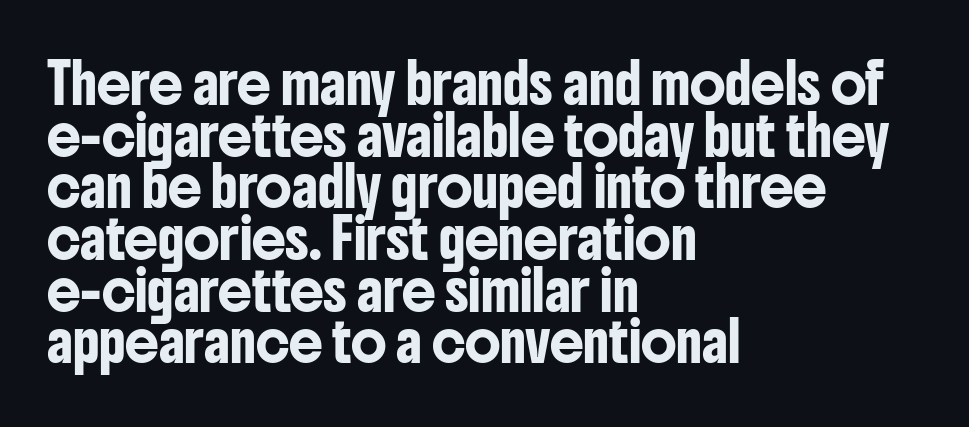
The image shows 38 px condensed sans-serif type, upright; set left-aligned, normal line spacing (1.36x), normal letter spacing, not underlined; low stroke contrast and a medium x-height.
